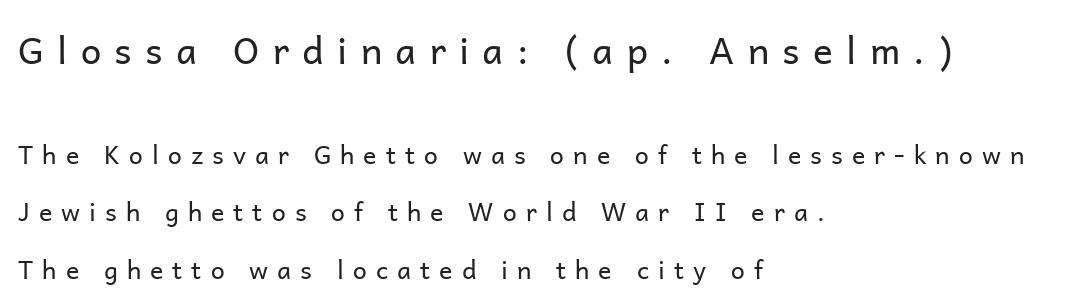
Q: Is the text bold? A: No.
Q: Is the text italic (slanted)? A: No, it is upright.
Q: Is the typeface a serif or a sans-serif typeface? A: Sans-serif.
Q: Is the text underlined? A: No.
Q: How is the paragraph aligned? A: Left-aligned.
Q: Is the spacing between letters normal or unusually wide? A: Unusually wide.
Q: Is the spacing between lines tight, normal or loose? A: Loose.
Q: Which block of text is set in a larger size, the first (top) or the second (bottom)? A: The first (top) one.
Q: Width (condensed, normal, or wide)? A: Normal.
Q: Stroke contrast? A: Low.
Q: x-height? A: Medium.
Q: Monospaced? A: No.
